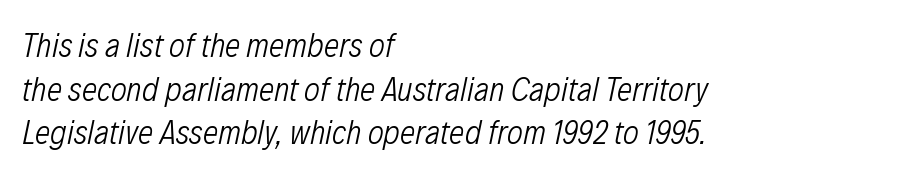
Regarding leading, the lines here are spaced in the standard way. Glance below the letters and you will spot only blank space. Character widths vary here, with narrow letters taking less room than wide ones. The text block is weighted toward the left margin, trailing off unevenly rightward. There's an unmistakable incline to the writing here.
